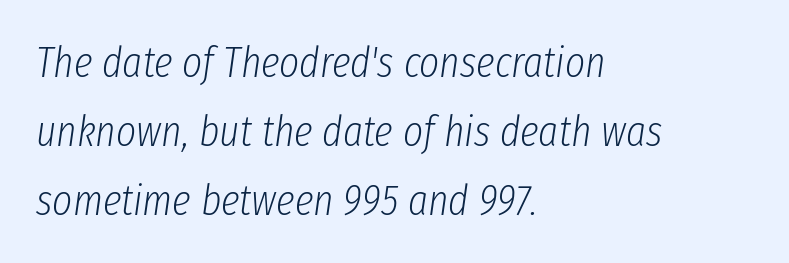
The image shows 43 px light, condensed type, italic (leaning right); set left-aligned, normal line spacing (1.6x), normal letter spacing, not underlined; low stroke contrast and a medium x-height.
